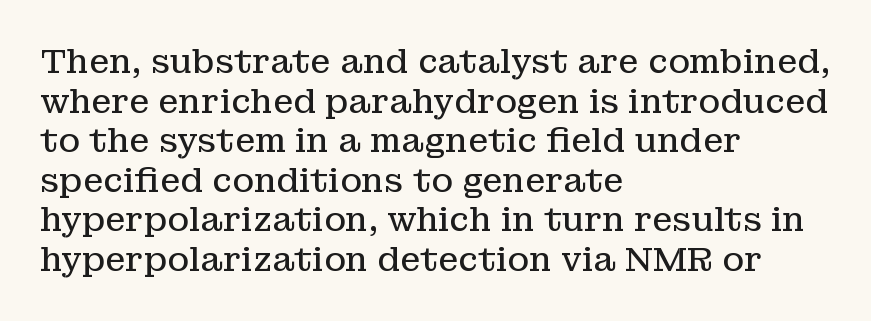
The image shows 33 px regular-weight serif type, upright; set left-aligned, line spacing 1.2x, normal letter spacing, not underlined; low stroke contrast and a medium x-height.
